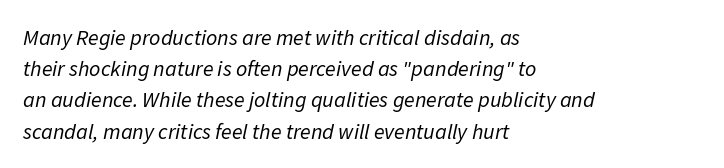
Teacher's note: observe the even left margin — that is flush-left alignment. The specimen omits any rule beneath the text block's lines. The face used here has a pronounced slope to its letters. No letter is thick-stroked: the sample isn't bold. Glyph-to-glyph distance matches everyday printed text. Horizontal bands of white between lines are of average thickness.
